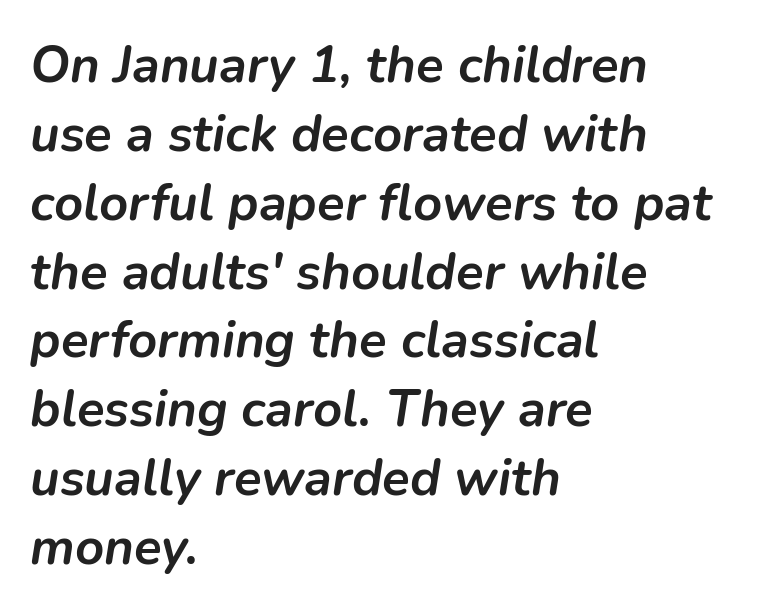
Regular leading. Line starts are locked; line ends wander. This is oblique type, the kind used for emphasis or titles. There is no visible air inserted between adjacent glyphs. You'd pick this weight for a headline — it's a proper bold.
